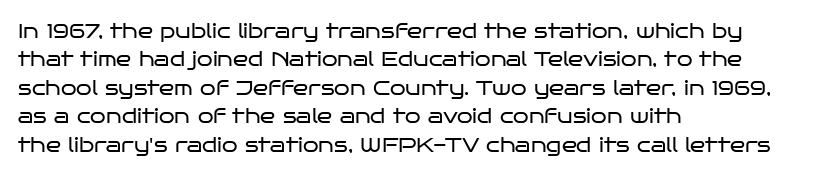
Glyph-to-glyph distance matches everyday printed text. One glance says typical: line gaps are just what's usual. A bare baseline throughout the passage. Does the lettering tilt? It doesn't — this is upright.
